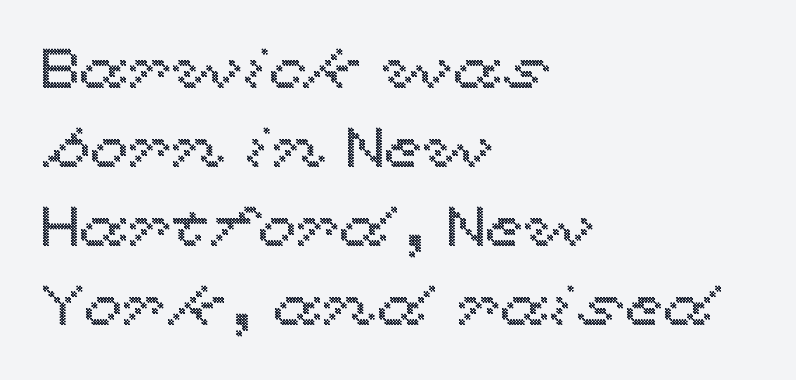
Q: Is the text italic (slanted)? A: Yes.
Q: Is the text underlined? A: No.
Q: How is the paragraph aligned? A: Left-aligned.
Q: Is the spacing between letters normal or unusually wide? A: Normal.
Q: Is the spacing between lines tight, normal or loose? A: Normal.
Q: Width (condensed, normal, or wide)? A: Wide.
Q: x-height? A: Medium.
Q: Monospaced? A: No.
